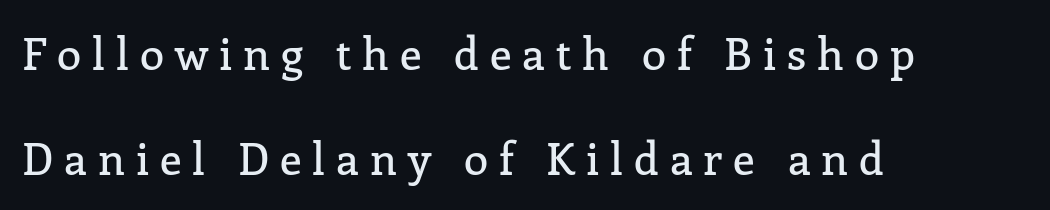
The image shows 44 px serif type, upright; set left-aligned, loose line spacing (2.39x), unusually wide letter spacing (+0.25 em), not underlined; low stroke contrast and a medium x-height.
